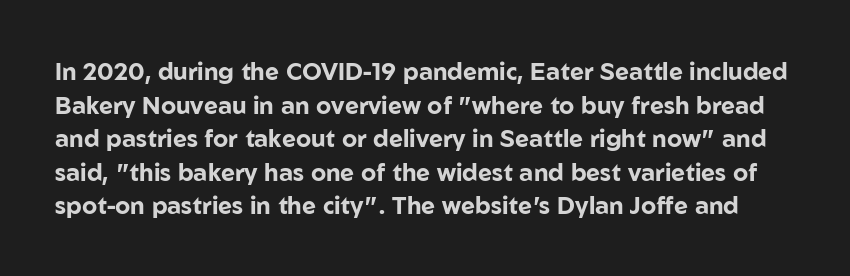
The typesetting leans heavy: a genuine bold. Leading matches the norm, producing a regular column. Plain, unruled lines of type. Between one letter and the next there's only the usual sliver of space. Unlike italic type, these characters show no tilt at all.
